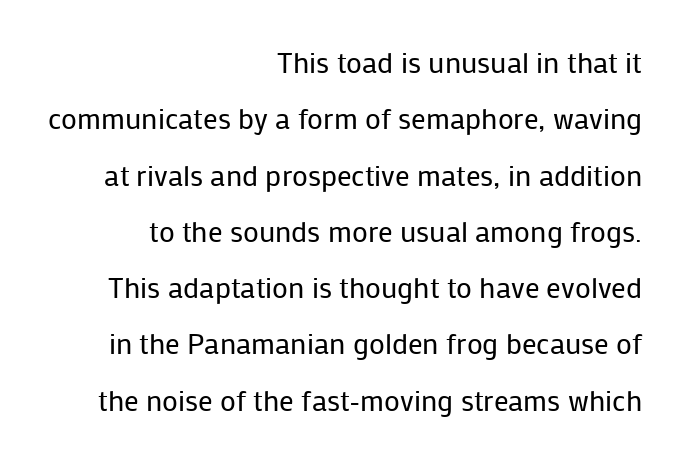
Q: Is the text bold? A: No.
Q: Is the text italic (slanted)? A: No, it is upright.
Q: Is the typeface a serif or a sans-serif typeface? A: Sans-serif.
Q: Is the text underlined? A: No.
Q: How is the paragraph aligned? A: Right-aligned.
Q: Is the spacing between letters normal or unusually wide? A: Normal.
Q: Is the spacing between lines tight, normal or loose? A: Loose.
Q: Width (condensed, normal, or wide)? A: Normal.
Q: Stroke contrast? A: Low.
Q: x-height? A: Medium.
Q: Monospaced? A: No.
